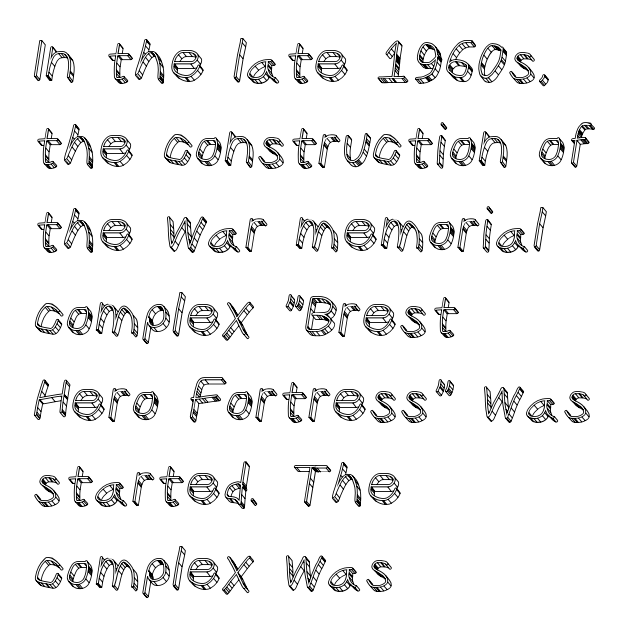
{"width": "normal", "x_height": "large", "monospaced": "no", "underline": "no", "align": "left", "line_spacing": "normal", "line_spacing_ratio": 1.46, "letter_spacing": "normal", "letter_spacing_em": 0.0, "glyph_px": 58}
